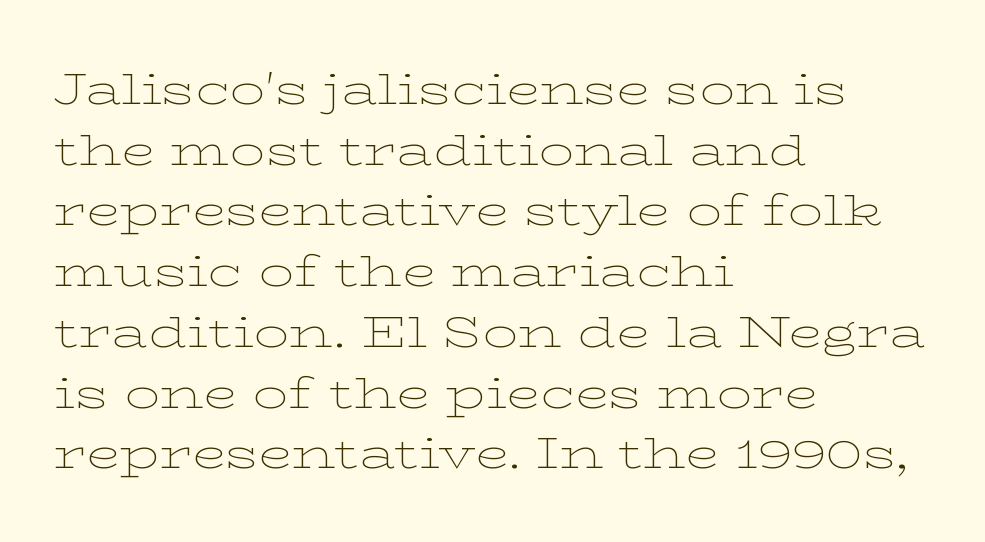
Teacher's note: observe the even left margin — that is flush-left alignment. Only glyphs here, with clear space below each row. No extra ink here — the face is not bold. This rendering employs a face with finishing strokes, i.e., a serif.
